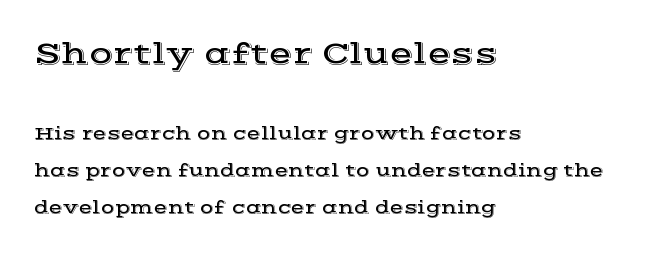
Q: Is the text italic (slanted)? A: No, it is upright.
Q: Is the typeface a serif or a sans-serif typeface? A: Serif.
Q: Is the text underlined? A: No.
Q: How is the paragraph aligned? A: Left-aligned.
Q: Is the spacing between letters normal or unusually wide? A: Normal.
Q: Is the spacing between lines tight, normal or loose? A: Loose.
Q: Which block of text is set in a larger size, the first (top) or the second (bottom)? A: The first (top) one.
Q: Width (condensed, normal, or wide)? A: Wide.
Q: x-height? A: Medium.
Q: Monospaced? A: No.
